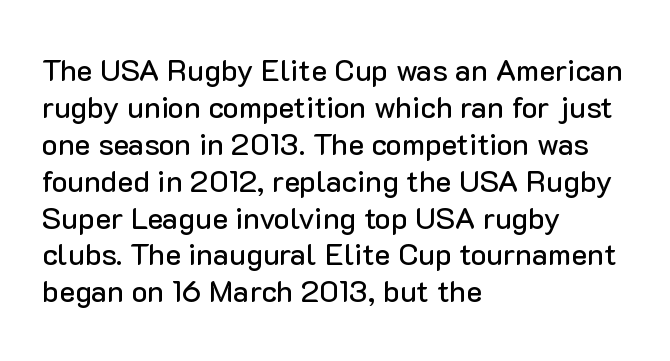
The image shows 30 px sans-serif type, upright; set left-aligned, line spacing 1.23x, normal letter spacing, not underlined; low stroke contrast and a medium x-height.
